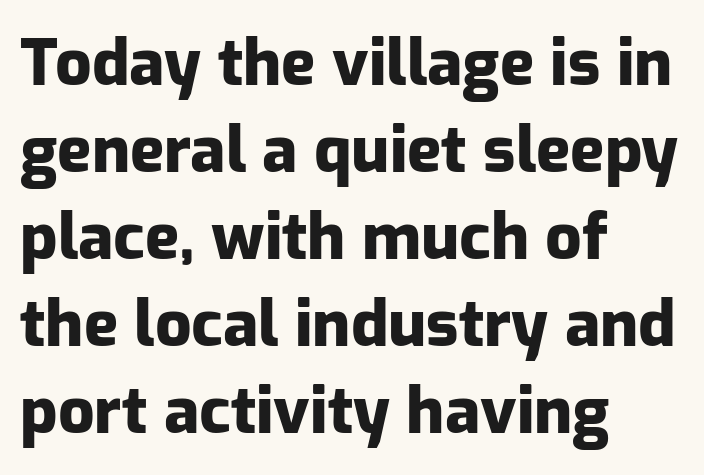
The image shows 64 px heavy sans-serif type, upright; set left-aligned, normal line spacing (1.36x), normal letter spacing, not underlined; low stroke contrast and a medium x-height.
